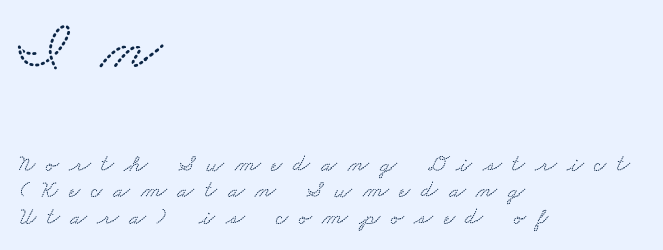
Q: Is the typeface a serif or a sans-serif typeface? A: Serif.
Q: Is the text underlined? A: No.
Q: How is the paragraph aligned? A: Left-aligned.
Q: Is the spacing between letters normal or unusually wide? A: Unusually wide.
Q: Is the spacing between lines tight, normal or loose? A: Tight.
Q: Which block of text is set in a larger size, the first (top) or the second (bottom)? A: The first (top) one.
Q: Width (condensed, normal, or wide)? A: Wide.
Q: Stroke contrast? A: Medium.
Q: x-height? A: Small.
Q: Monospaced? A: No.
